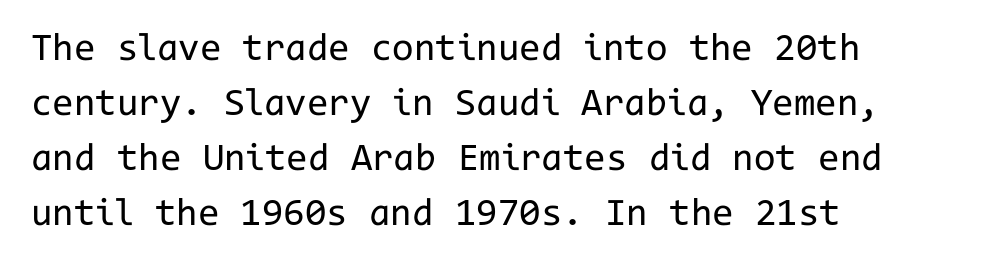
Q: Is the text bold? A: No.
Q: Is the text italic (slanted)? A: No, it is upright.
Q: Is the typeface a serif or a sans-serif typeface? A: Sans-serif.
Q: Is the text underlined? A: No.
Q: How is the paragraph aligned? A: Left-aligned.
Q: Is the spacing between letters normal or unusually wide? A: Normal.
Q: Is the spacing between lines tight, normal or loose? A: Normal.
Q: Width (condensed, normal, or wide)? A: Normal.
Q: Stroke contrast? A: Low.
Q: x-height? A: Medium.
Q: Monospaced? A: Yes.
